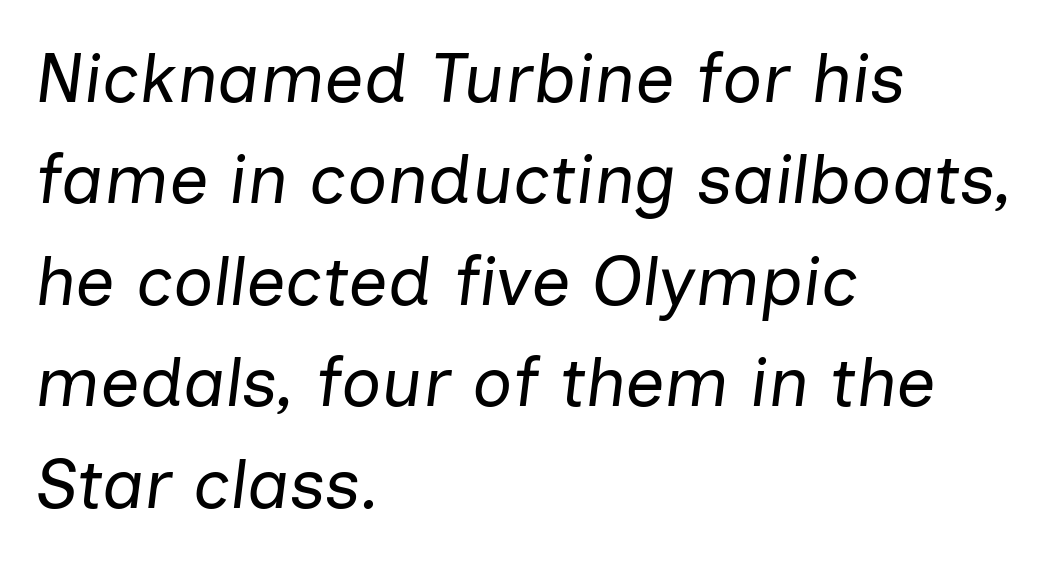
The whole block is typeset with a tilt. Standard letterfit; no display-style spreading of the glyphs. Varying glyph widths throughout — classic text-font behaviour. Plain, unruled lines of type. The rag falls on the right side of this text block.
